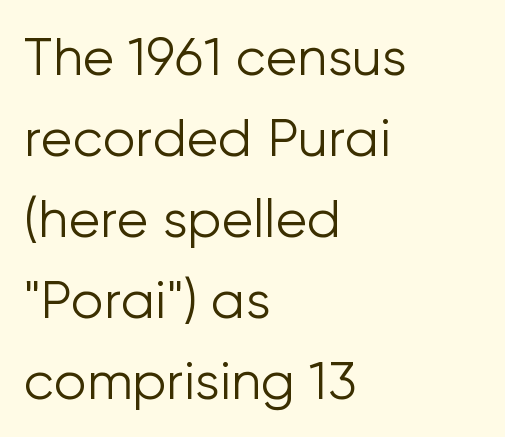
Bold? No — there's no thickening of the strokes. The passage is arranged the way most books set body copy — flush left. A typesetter would label this face a sans. Students, observe: this is what conventionally led text looks like. The letters advance in unequal steps, a hallmark of proportional type.
